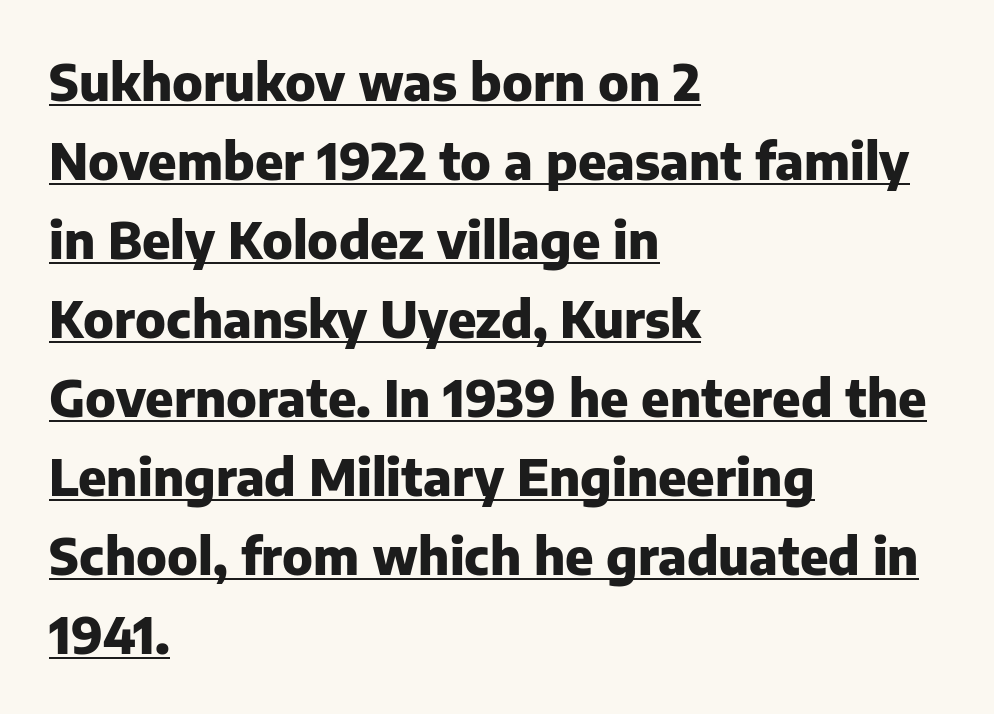
The image shows 50 px heavy sans-serif type, upright; set left-aligned, normal line spacing (1.58x), normal letter spacing, underlined; low stroke contrast and a medium x-height.
